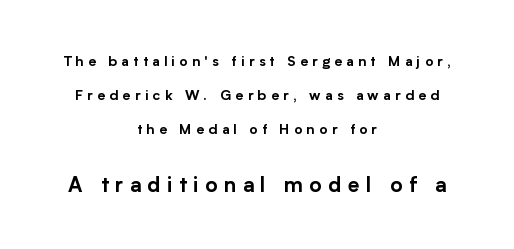
{"italic": "no", "underline": "no", "align": "center", "line_spacing": "loose", "line_spacing_ratio": 2.42, "letter_spacing": "wide", "letter_spacing_em": 0.31, "larger_block": "second", "size_ratio": 1.5, "glyph_px": 21}
